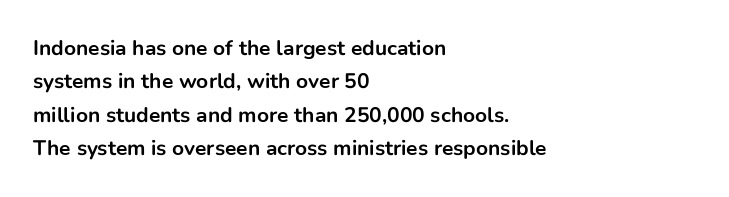
{"italic": "no", "bold": "yes", "underline": "no", "align": "left", "line_spacing": "normal", "line_spacing_ratio": 1.59, "letter_spacing": "normal", "letter_spacing_em": 0.0, "glyph_px": 21}
